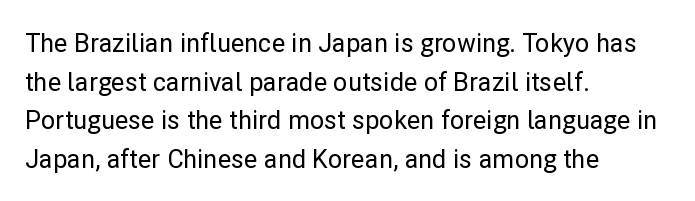
Q: Is the text italic (slanted)? A: No, it is upright.
Q: Is the text underlined? A: No.
Q: How is the paragraph aligned? A: Left-aligned.
Q: Is the spacing between letters normal or unusually wide? A: Normal.
Q: Is the spacing between lines tight, normal or loose? A: Normal.
